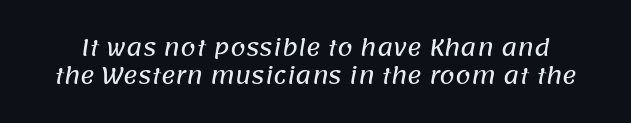
Anything drawn beneath the words? Only blank space. In terms of letterspacing, this is plain default setting. Each new line begins a customary step beneath the previous one.
